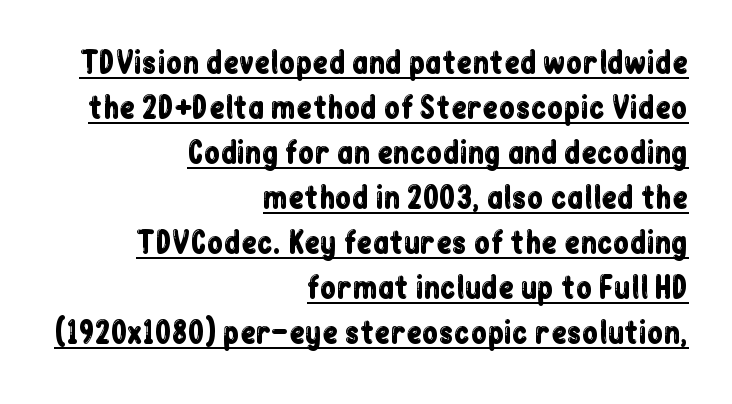
The image shows 29 px condensed sans-serif type, upright; set right-aligned, normal line spacing (1.55x), normal letter spacing, underlined; low stroke contrast and a medium x-height.
